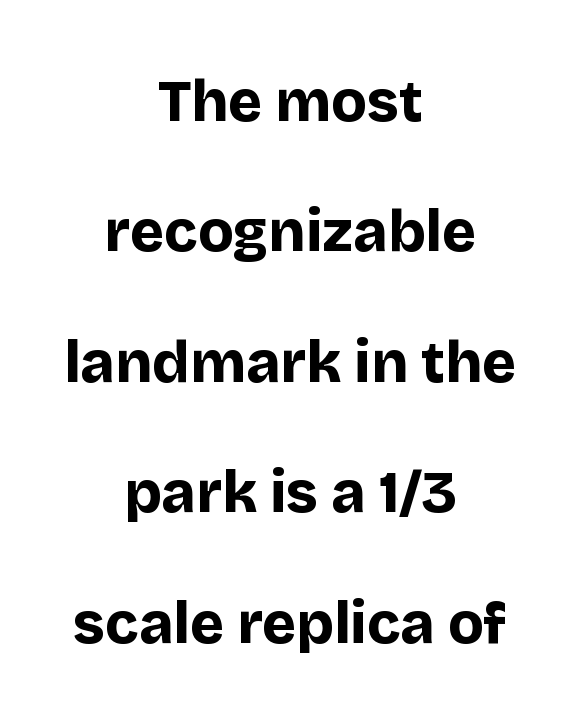
Here the designer chose a conventional face with non-uniform glyph widths. The type is set solid horizontally, with unmodified tracking. Type style note: lacks serifs. Is there any slant? The stems are plumb.
